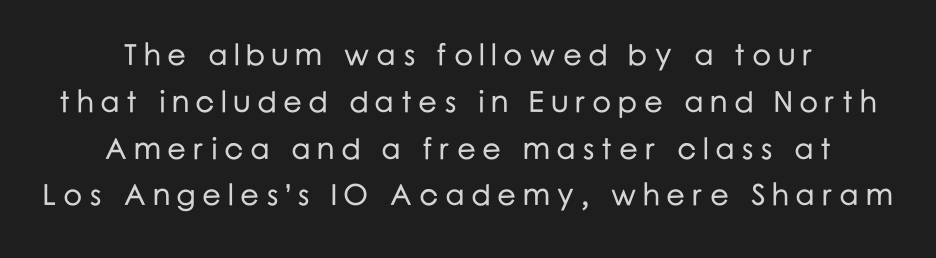
Horizontal bands of white between lines are of average thickness. The specimen omits any rule beneath the text block's lines. The passage shown is typeset with a sans-serif family. Short and long lines alike share a common midpoint. Honestly, the letter spacing is so wide it's the main thing you notice.
